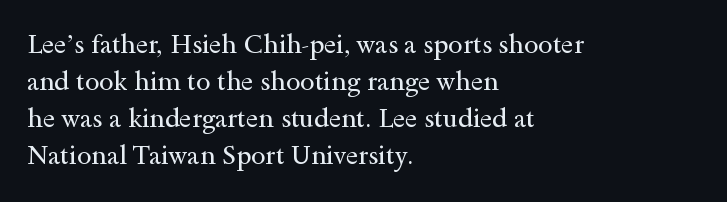
Q: Is the text bold? A: No.
Q: Is the text italic (slanted)? A: No, it is upright.
Q: Is the text underlined? A: No.
Q: How is the paragraph aligned? A: Left-aligned.
Q: Is the spacing between letters normal or unusually wide? A: Normal.
Q: Is the spacing between lines tight, normal or loose? A: Normal.
